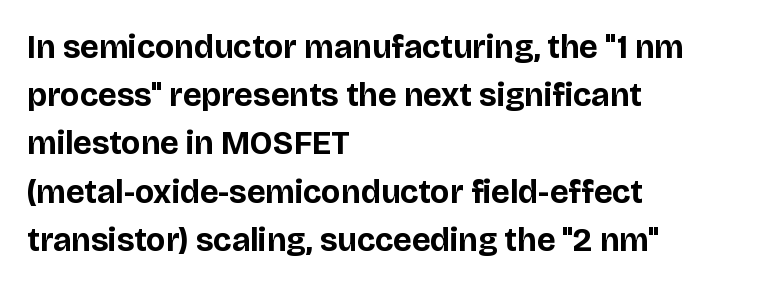
{"serif": "no", "italic": "no", "bold": "yes", "weight": "bold", "width": "normal", "stroke_contrast": "low", "x_height": "large", "monospaced": "no", "underline": "no", "align": "left", "line_spacing": "normal", "line_spacing_ratio": 1.46, "letter_spacing": "normal", "letter_spacing_em": 0.0, "glyph_px": 33}
